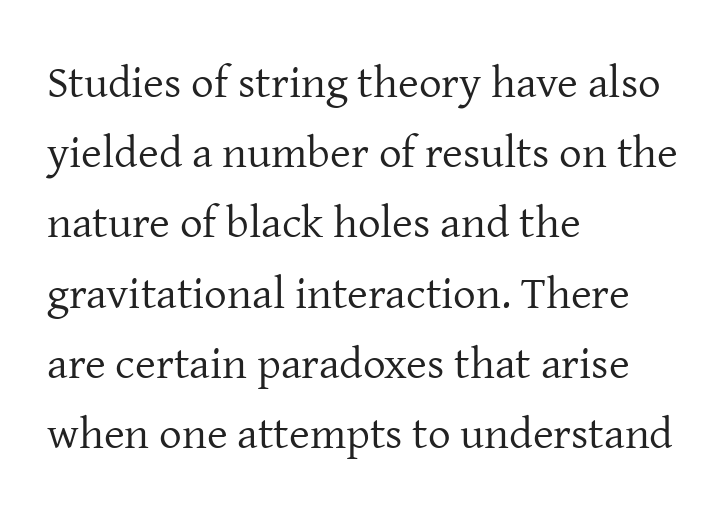
Q: Is the text bold? A: No.
Q: Is the text italic (slanted)? A: No, it is upright.
Q: Is the typeface a serif or a sans-serif typeface? A: Serif.
Q: Is the text underlined? A: No.
Q: How is the paragraph aligned? A: Left-aligned.
Q: Is the spacing between letters normal or unusually wide? A: Normal.
Q: Is the spacing between lines tight, normal or loose? A: Normal.
Q: Width (condensed, normal, or wide)? A: Normal.
Q: Stroke contrast? A: Low.
Q: x-height? A: Medium.
Q: Monospaced? A: No.
